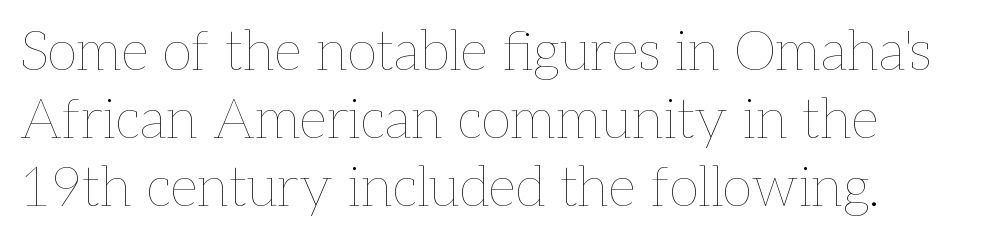
{"italic": "no", "bold": "no", "weight": "thin", "width": "normal", "stroke_contrast": "low", "x_height": "medium", "monospaced": "no", "underline": "no", "line_spacing_ratio": 1.24, "letter_spacing": "normal", "letter_spacing_em": 0.0, "glyph_px": 55}
